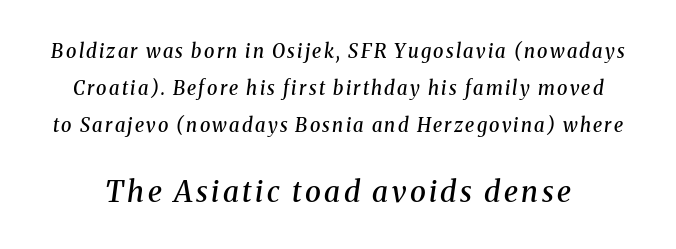
The whole block is typeset with a tilt. Note the varied advance widths — an 'i' is clearly narrower than an 'm'. As a designer I'd log this as weight 600, semibold. Vertical spacing — loose. Descender tails drop into unmarked territory. Here the second block reads like a headline and the first like body copy.
